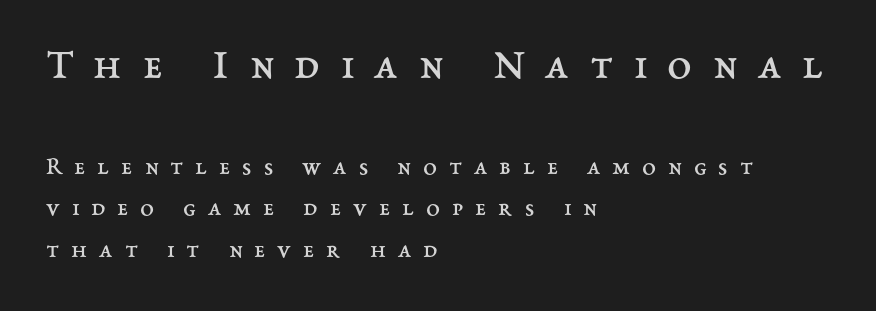
{"italic": "no", "bold": "no", "weight": "regular", "width": "normal", "stroke_contrast": "medium", "x_height": "medium", "monospaced": "no", "underline": "no", "align": "left", "line_spacing": "normal", "line_spacing_ratio": 1.67, "letter_spacing": "wide", "letter_spacing_em": 0.48, "larger_block": "first", "size_ratio": 1.76, "glyph_px": 44}
